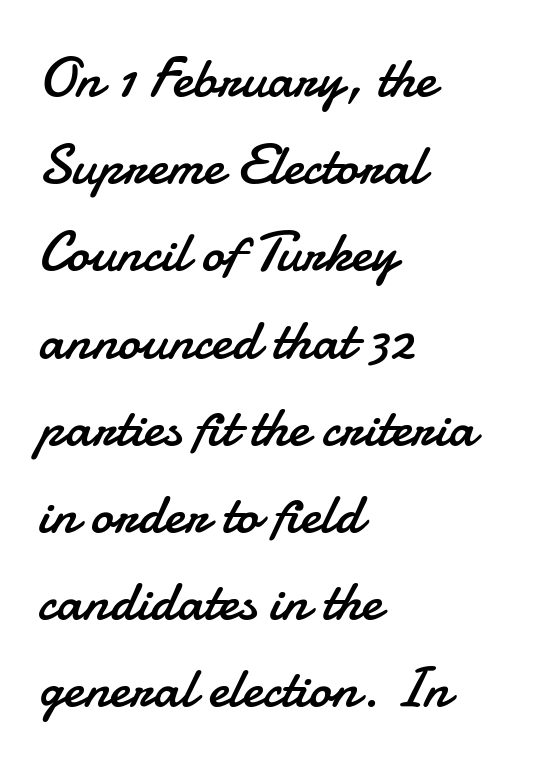
{"serif": "no", "bold": "no", "weight": "regular", "width": "normal", "stroke_contrast": "low", "x_height": "small", "monospaced": "no", "underline": "no", "align": "left", "line_spacing": "normal", "line_spacing_ratio": 1.53, "letter_spacing": "normal", "letter_spacing_em": 0.0, "glyph_px": 57}
